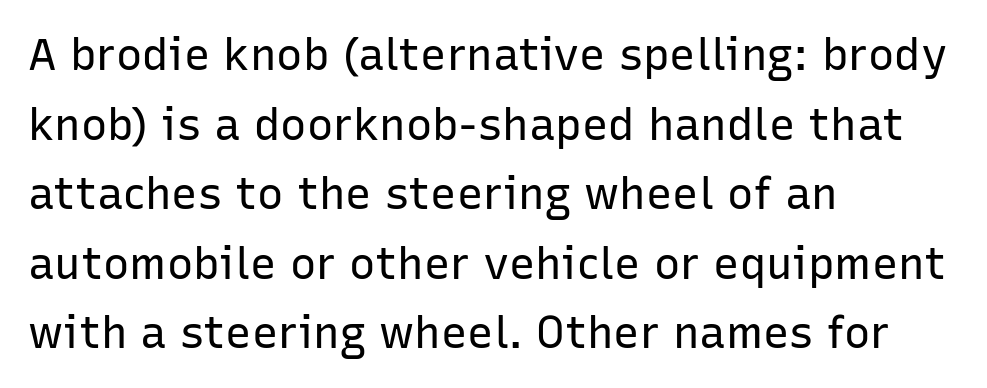
It's the straight-up-and-down kind of type. Examine the stroke ends and you'll find no serifs. Just letters on the line, the space beneath them empty. These lines keep a tight, regular rhythm from letter to letter.
